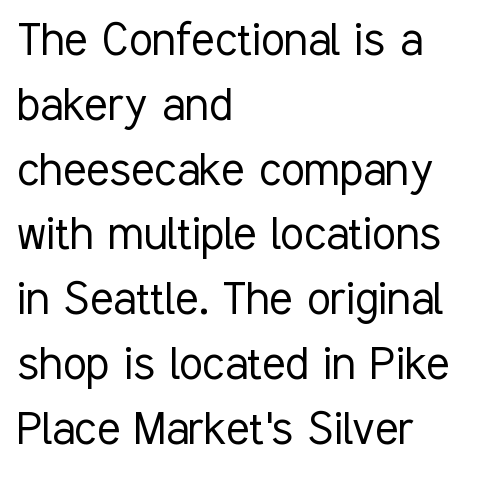
The image shows 54 px light, condensed sans-serif type, upright; set left-aligned, line spacing 1.2x, normal letter spacing, not underlined; low stroke contrast and a medium x-height.
